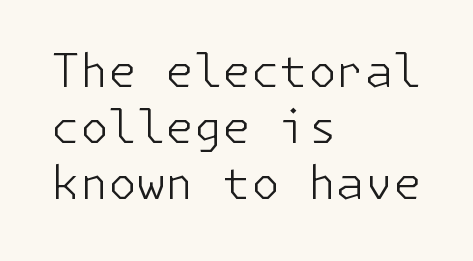
Q: Is the text bold? A: No.
Q: Is the text italic (slanted)? A: No, it is upright.
Q: Is the typeface a serif or a sans-serif typeface? A: Sans-serif.
Q: Is the text underlined? A: No.
Q: How is the paragraph aligned? A: Left-aligned.
Q: Is the spacing between letters normal or unusually wide? A: Normal.
Q: Width (condensed, normal, or wide)? A: Normal.
Q: Stroke contrast? A: Low.
Q: x-height? A: Medium.
